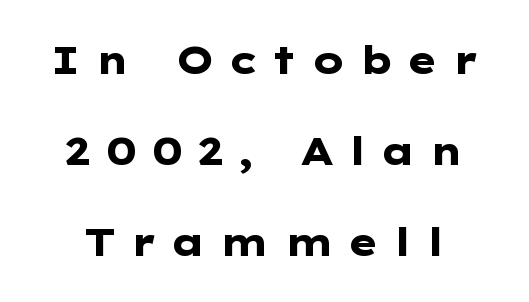
The baseline area is clear. This sample uses a sans-serif face. Between one letter and the next there's a generous, obvious gap. Nope, not italic — everything's standing straight. The block of text is sparse from top to bottom, with ample space between rows.
